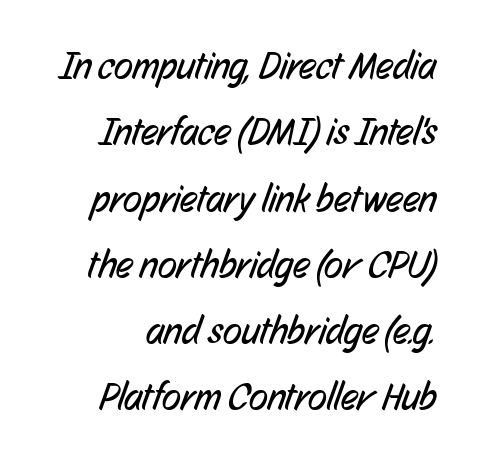
Q: Is the text bold? A: No.
Q: Is the typeface a serif or a sans-serif typeface? A: Sans-serif.
Q: Is the text underlined? A: No.
Q: How is the paragraph aligned? A: Right-aligned.
Q: Is the spacing between letters normal or unusually wide? A: Normal.
Q: Is the spacing between lines tight, normal or loose? A: Normal.
Q: Width (condensed, normal, or wide)? A: Condensed.
Q: Stroke contrast? A: Low.
Q: x-height? A: Medium.
Q: Monospaced? A: No.
